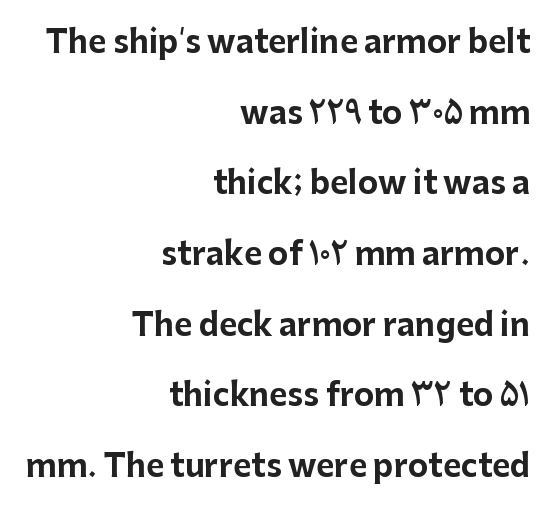
The image shows 31 px bold sans-serif type, upright; set right-aligned, loose line spacing (2.28x), normal letter spacing, not underlined; low stroke contrast and a medium x-height.
